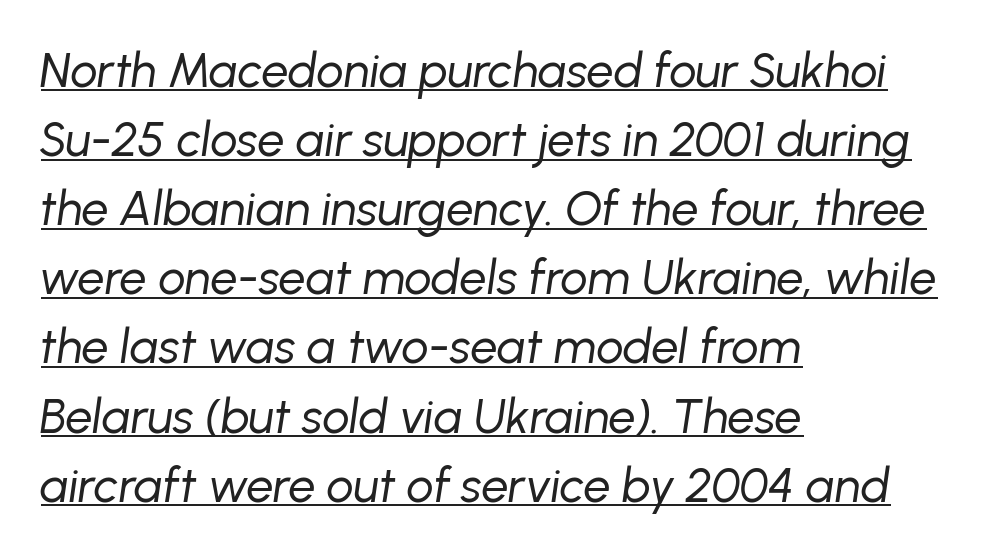
Visually the block forms a straight wall on the left and a jagged coastline on the right. Ink coverage per letter is moderate at most. Underlining? Definitely there. There is no visible air inserted between adjacent glyphs.
